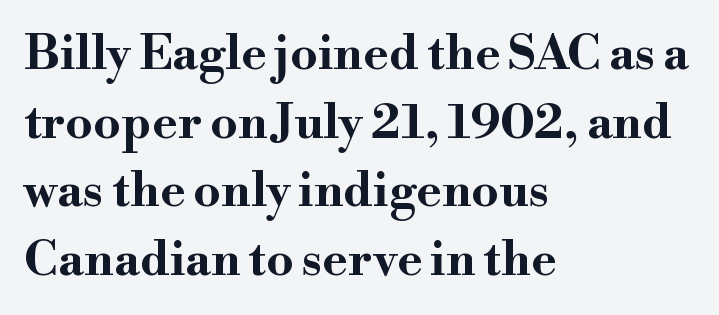
{"serif": "yes", "italic": "no", "bold": "yes", "weight": "bold", "width": "wide", "stroke_contrast": "high", "x_height": "small", "monospaced": "no", "underline": "no", "align": "left", "line_spacing": "normal", "line_spacing_ratio": 1.43, "letter_spacing": "normal", "letter_spacing_em": 0.0, "glyph_px": 48}
